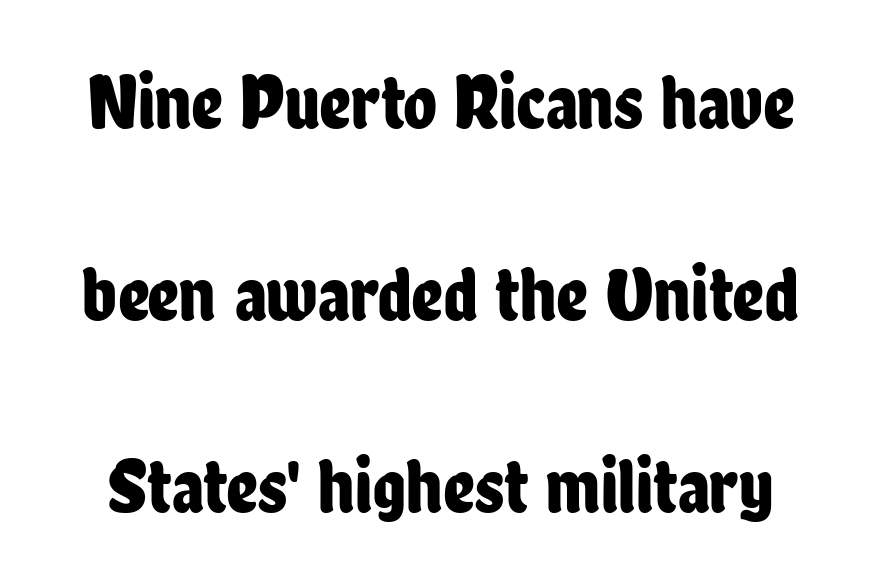
Q: Is the text italic (slanted)? A: No, it is upright.
Q: Is the typeface a serif or a sans-serif typeface? A: Sans-serif.
Q: Is the text underlined? A: No.
Q: Is the spacing between letters normal or unusually wide? A: Normal.
Q: Is the spacing between lines tight, normal or loose? A: Loose.
Q: Width (condensed, normal, or wide)? A: Condensed.
Q: Stroke contrast? A: Low.
Q: x-height? A: Medium.
Q: Monospaced? A: No.
